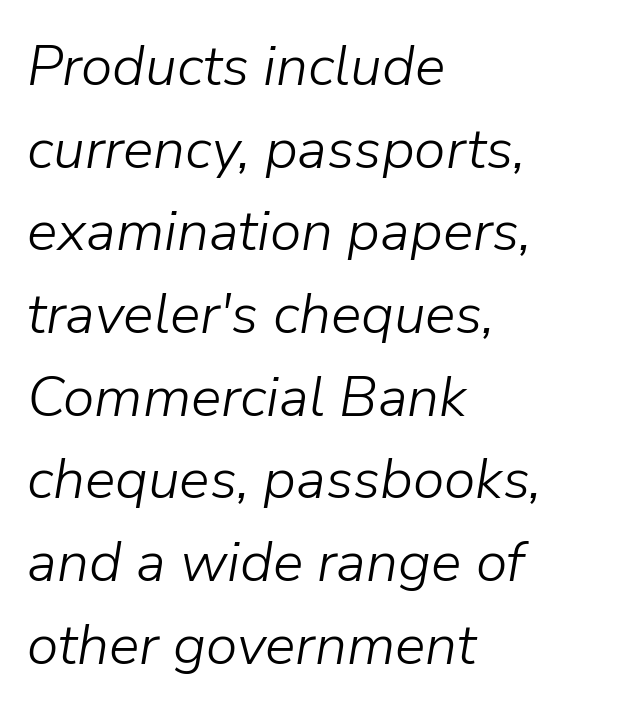
Q: Is the text bold? A: No.
Q: Is the text italic (slanted)? A: Yes, it leans right by about 9 degrees.
Q: Is the text underlined? A: No.
Q: How is the paragraph aligned? A: Left-aligned.
Q: Is the spacing between letters normal or unusually wide? A: Normal.
Q: Is the spacing between lines tight, normal or loose? A: Normal.
Q: Width (condensed, normal, or wide)? A: Normal.
Q: Stroke contrast? A: Low.
Q: x-height? A: Medium.
Q: Monospaced? A: No.
